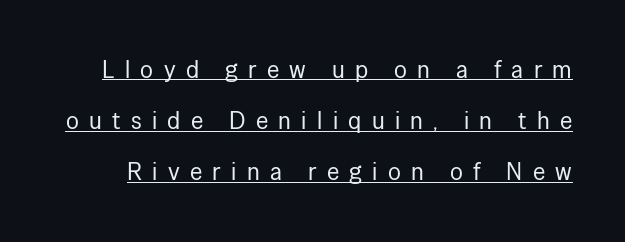
{"italic": "no", "bold": "no", "underline": "yes", "line_spacing": "loose", "line_spacing_ratio": 2.13, "letter_spacing": "wide", "letter_spacing_em": 0.43, "glyph_px": 24}
